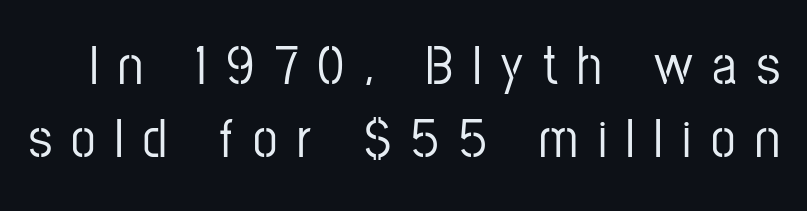
The image shows 55 px condensed sans-serif type, upright; set normal line spacing (1.33x), unusually wide letter spacing (+0.36 em), not underlined; low stroke contrast and a medium x-height.
